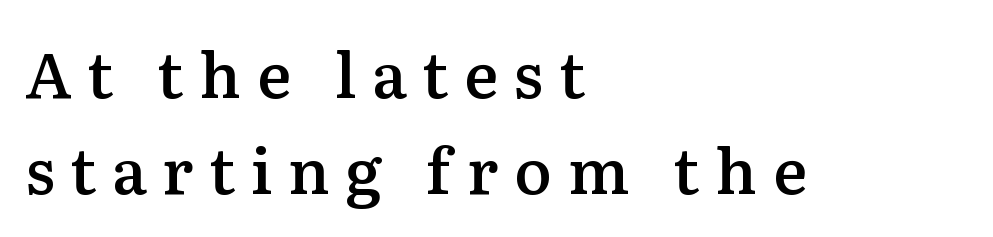
{"serif": "yes", "italic": "no", "bold": "semi", "weight": "semibold", "width": "normal", "stroke_contrast": "medium", "x_height": "medium", "monospaced": "no", "underline": "no", "align": "left", "line_spacing": "normal", "line_spacing_ratio": 1.52, "letter_spacing": "wide", "letter_spacing_em": 0.25, "glyph_px": 63}
